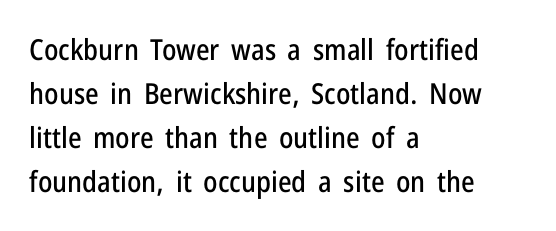
The image shows 29 px condensed sans-serif type, upright; set left-aligned, normal line spacing (1.52x), normal letter spacing, not underlined; low stroke contrast and a medium x-height.
